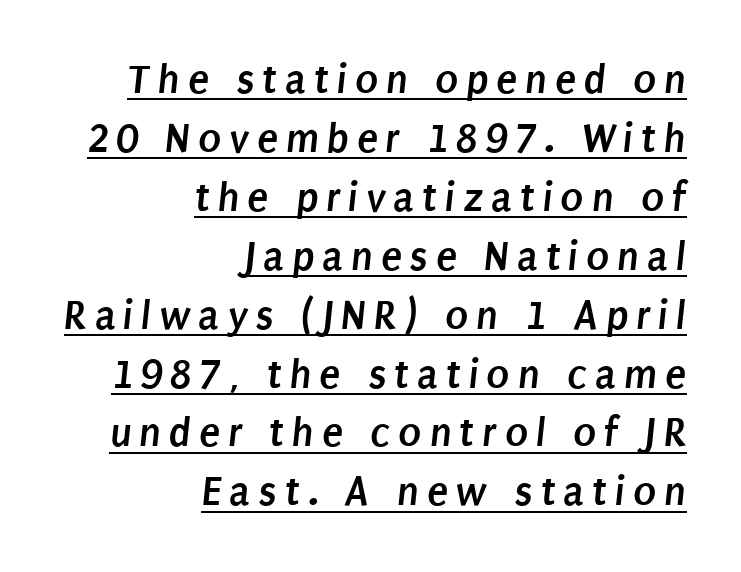
{"serif": "no", "bold": "yes", "weight": "semibold", "width": "condensed", "stroke_contrast": "low", "x_height": "large", "monospaced": "no", "underline": "yes", "align": "right", "line_spacing": "normal", "line_spacing_ratio": 1.37, "glyph_px": 43}
